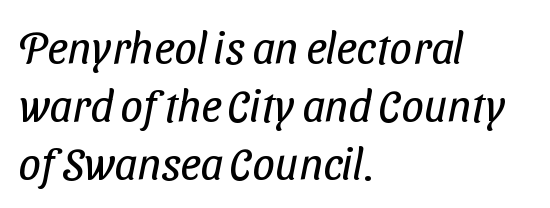
Q: Is the text bold? A: No.
Q: Is the typeface a serif or a sans-serif typeface? A: Sans-serif.
Q: Is the text underlined? A: No.
Q: How is the paragraph aligned? A: Left-aligned.
Q: Is the spacing between letters normal or unusually wide? A: Normal.
Q: Is the spacing between lines tight, normal or loose? A: Normal.
Q: Width (condensed, normal, or wide)? A: Condensed.
Q: Stroke contrast? A: Low.
Q: x-height? A: Medium.
Q: Monospaced? A: No.
